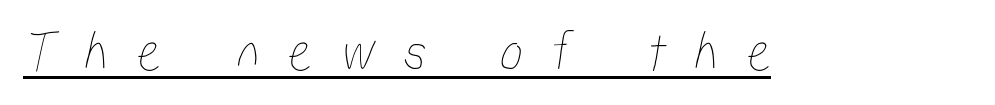
The specimen includes a rule beneath the text block's lines. The letters are spread apart with noticeably loose tracking. The passage shown is typed in a proportional face where columns would drift.
